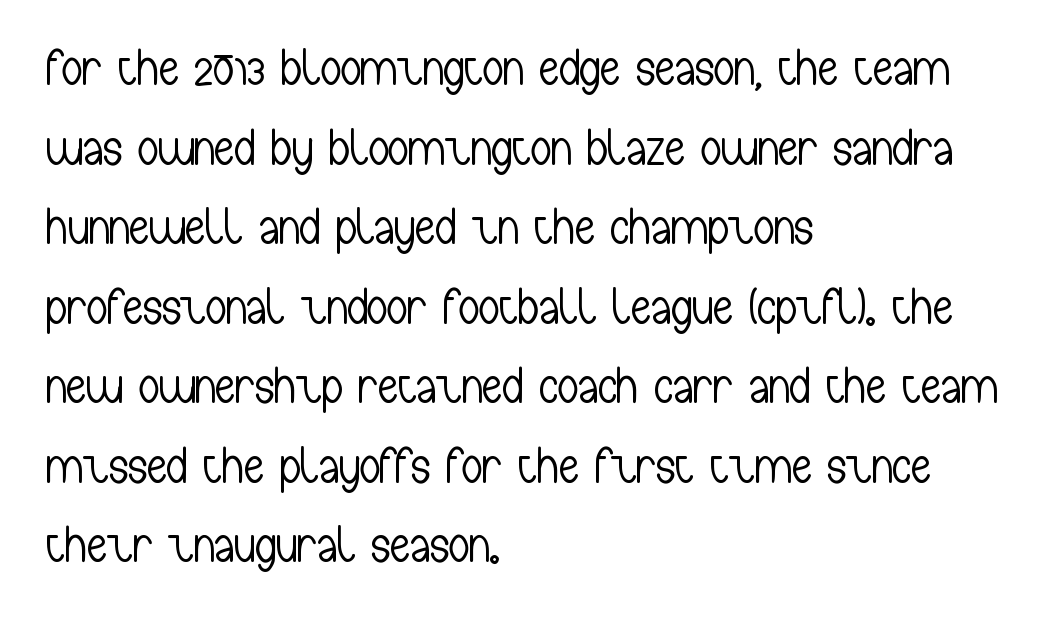
The image shows 51 px light, condensed sans-serif type, upright; set left-aligned, normal line spacing (1.56x), normal letter spacing, not underlined; low stroke contrast and a medium x-height.
